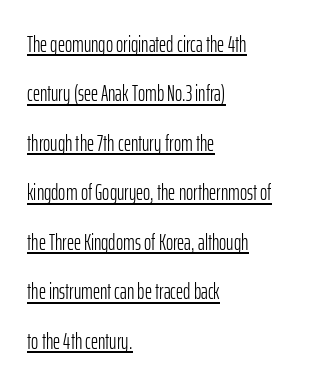
{"italic": "no", "bold": "no", "underline": "yes", "align": "left", "line_spacing": "loose", "line_spacing_ratio": 2.25, "letter_spacing": "normal", "letter_spacing_em": 0.0, "glyph_px": 22}
